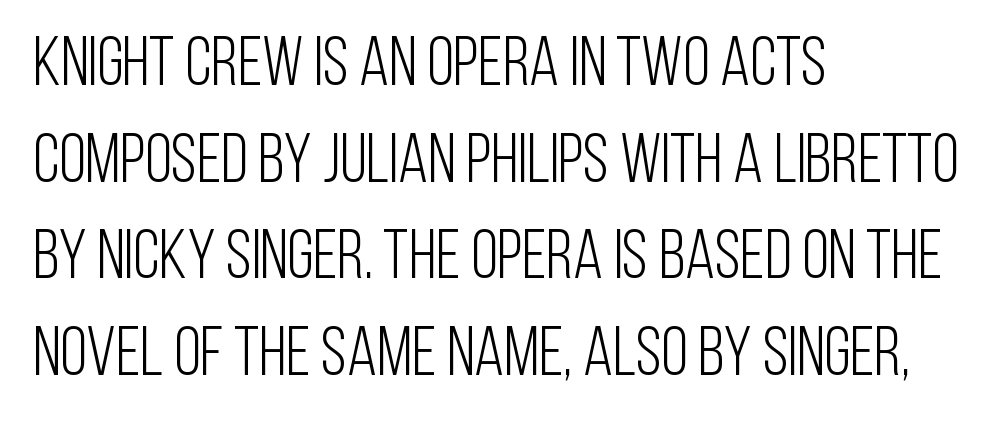
Typeset ragged right — the left edge is the straight one. The passage shown is not underscored anywhere. Each letter keeps its own natural width here, so spacing adapts to shape. Students, note that the glyphs here touch the page at normal intervals. In terms of posture, this sample is upright. Baseline-to-baseline distance is the conventional proportion of letter height.
